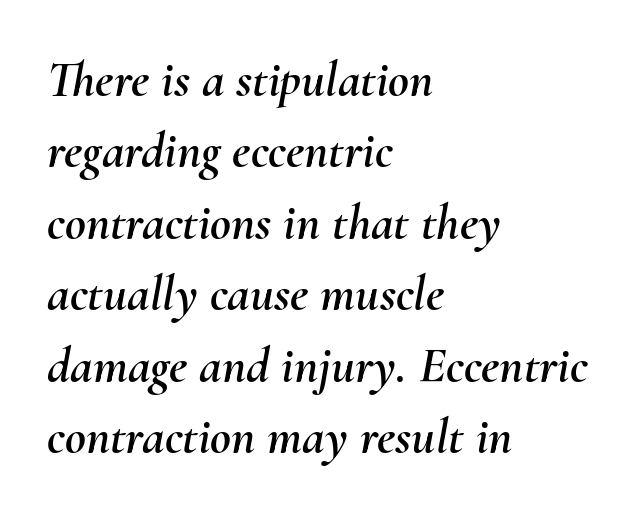
Q: Is the text italic (slanted)? A: Yes, it leans right by about 10 degrees.
Q: Is the text underlined? A: No.
Q: How is the paragraph aligned? A: Left-aligned.
Q: Is the spacing between letters normal or unusually wide? A: Normal.
Q: Is the spacing between lines tight, normal or loose? A: Normal.
Q: Width (condensed, normal, or wide)? A: Normal.
Q: Stroke contrast? A: Medium.
Q: x-height? A: Small.
Q: Monospaced? A: No.
